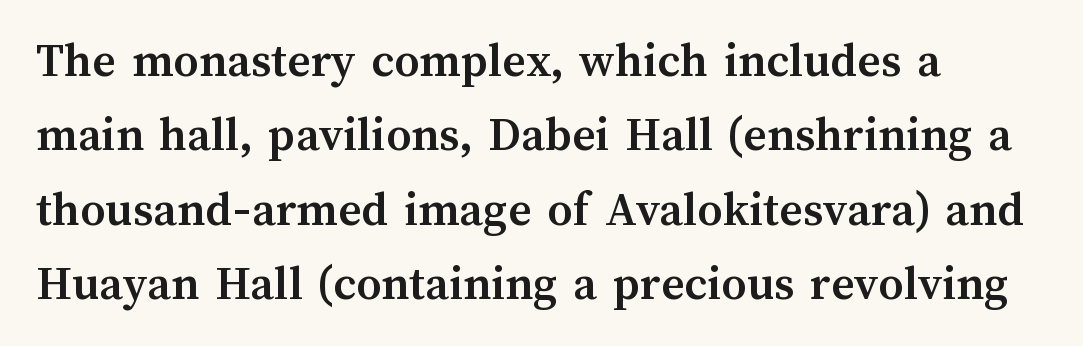
{"italic": "no", "bold": "yes", "weight": "semibold", "width": "normal", "stroke_contrast": "medium", "x_height": "medium", "monospaced": "no", "underline": "no", "align": "left", "line_spacing": "normal", "line_spacing_ratio": 1.49, "letter_spacing": "normal", "letter_spacing_em": 0.0, "glyph_px": 50}
